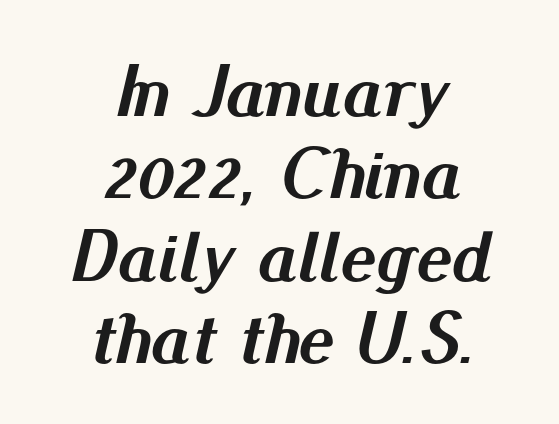
The letters advance in unequal steps, a hallmark of proportional type. The whitespace from short lines is split evenly between both sides. Here the glyphs are tracked normally, forming tight word shapes. I'd describe the lettering as bold — thick and assertive.
